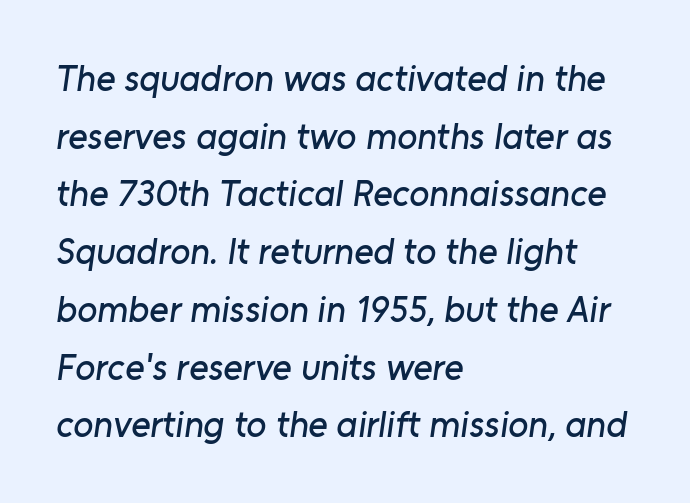
Q: Is the typeface a serif or a sans-serif typeface? A: Sans-serif.
Q: Is the text underlined? A: No.
Q: How is the paragraph aligned? A: Left-aligned.
Q: Is the spacing between letters normal or unusually wide? A: Normal.
Q: Is the spacing between lines tight, normal or loose? A: Normal.
Q: Width (condensed, normal, or wide)? A: Normal.
Q: Stroke contrast? A: Low.
Q: x-height? A: Medium.
Q: Monospaced? A: No.
